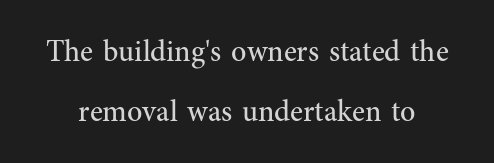
The image shows 30 px regular-weight serif type, upright; set loose line spacing (1.99x), normal letter spacing, not underlined; medium stroke contrast and a medium x-height.
